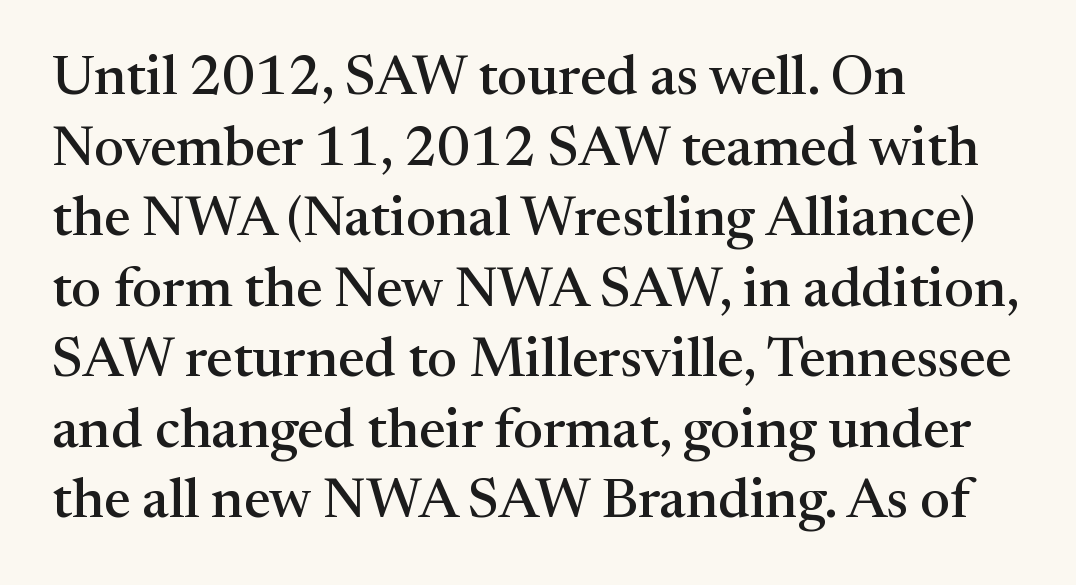
Q: Is the text italic (slanted)? A: No, it is upright.
Q: Is the typeface a serif or a sans-serif typeface? A: Serif.
Q: Is the text underlined? A: No.
Q: How is the paragraph aligned? A: Left-aligned.
Q: Is the spacing between letters normal or unusually wide? A: Normal.
Q: Is the spacing between lines tight, normal or loose? A: Normal.
Q: Width (condensed, normal, or wide)? A: Normal.
Q: Stroke contrast? A: Medium.
Q: x-height? A: Medium.
Q: Monospaced? A: No.
